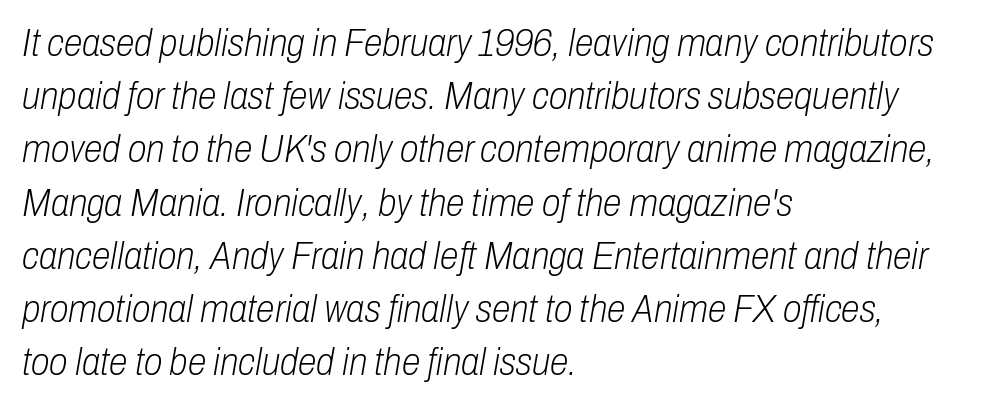
Q: Is the text bold? A: No.
Q: Is the text italic (slanted)? A: Yes, it leans right by about 10 degrees.
Q: Is the text underlined? A: No.
Q: How is the paragraph aligned? A: Left-aligned.
Q: Is the spacing between letters normal or unusually wide? A: Normal.
Q: Is the spacing between lines tight, normal or loose? A: Normal.
Q: Width (condensed, normal, or wide)? A: Condensed.
Q: Stroke contrast? A: Low.
Q: x-height? A: Medium.
Q: Monospaced? A: No.
